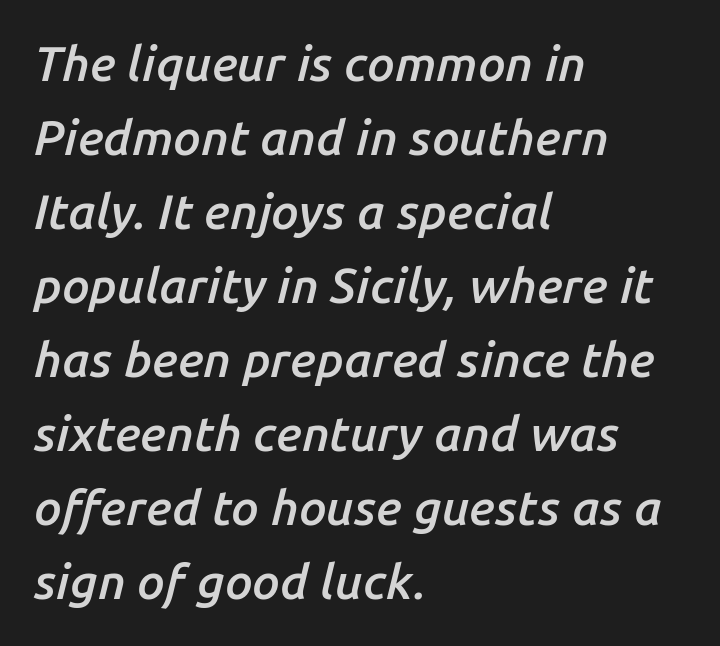
Q: Is the text bold? A: Semi-bold.
Q: Is the text italic (slanted)? A: Yes, it leans right by about 14 degrees.
Q: Is the text underlined? A: No.
Q: How is the paragraph aligned? A: Left-aligned.
Q: Is the spacing between letters normal or unusually wide? A: Normal.
Q: Is the spacing between lines tight, normal or loose? A: Normal.
Q: Width (condensed, normal, or wide)? A: Normal.
Q: Stroke contrast? A: Low.
Q: x-height? A: Medium.
Q: Monospaced? A: No.
